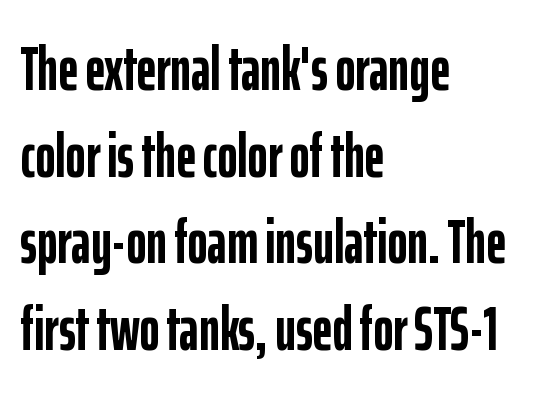
Q: Is the text bold? A: Yes.
Q: Is the text italic (slanted)? A: No, it is upright.
Q: Is the typeface a serif or a sans-serif typeface? A: Sans-serif.
Q: Is the text underlined? A: No.
Q: How is the paragraph aligned? A: Left-aligned.
Q: Is the spacing between letters normal or unusually wide? A: Normal.
Q: Is the spacing between lines tight, normal or loose? A: Normal.
Q: Width (condensed, normal, or wide)? A: Condensed.
Q: Stroke contrast? A: Low.
Q: x-height? A: Medium.
Q: Monospaced? A: No.
